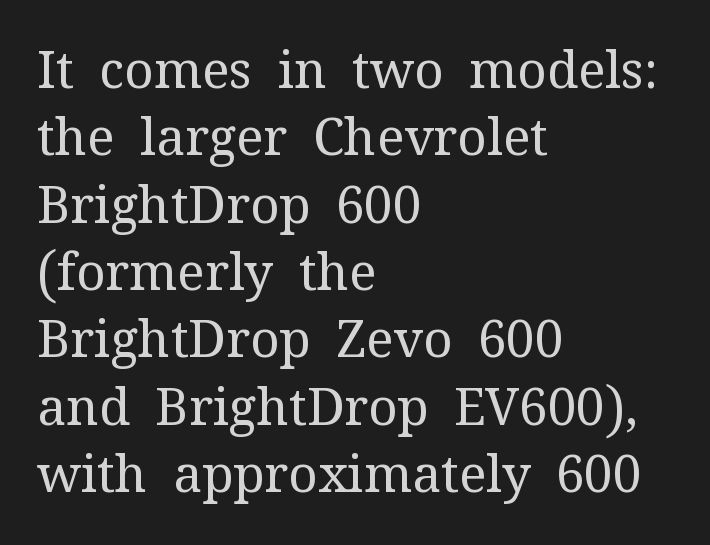
Each letter keeps its own natural width here, so spacing adapts to shape. Where is the straight margin? On the left. Rule under the text: the space is simply empty. Regarding serifs, this sample has them. Is there much room between lines? A standard amount, neither cramped nor airy. Italic? Not at all — the glyphs are vertical.
